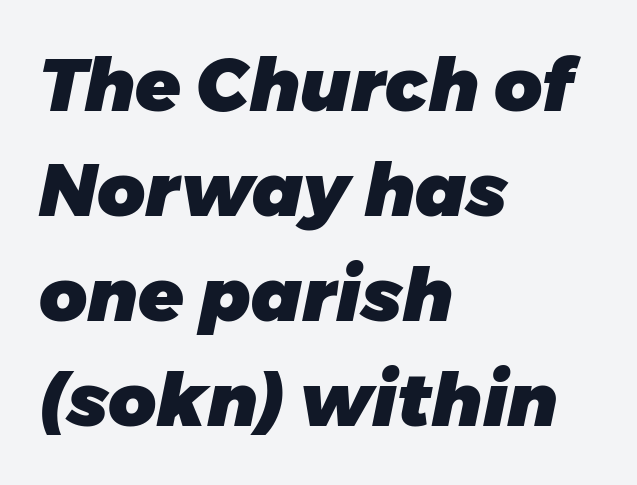
{"italic": "yes", "lean": "right", "slant_degrees": 11, "bold": "yes", "weight": "heavy", "width": "normal", "stroke_contrast": "low", "x_height": "medium", "monospaced": "no", "underline": "no", "align": "left", "line_spacing": "normal", "line_spacing_ratio": 1.42, "letter_spacing": "normal", "letter_spacing_em": 0.0, "glyph_px": 74}
